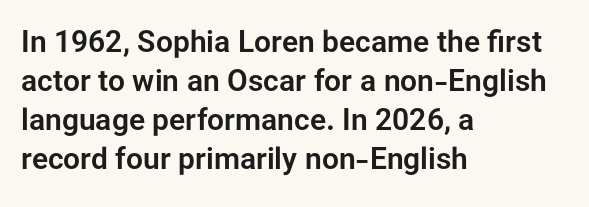
Q: Is the text italic (slanted)? A: No, it is upright.
Q: Is the typeface a serif or a sans-serif typeface? A: Sans-serif.
Q: Is the text underlined? A: No.
Q: How is the paragraph aligned? A: Left-aligned.
Q: Is the spacing between letters normal or unusually wide? A: Normal.
Q: Is the spacing between lines tight, normal or loose? A: Normal.
Q: Width (condensed, normal, or wide)? A: Normal.
Q: Stroke contrast? A: Low.
Q: x-height? A: Medium.
Q: Monospaced? A: No.
